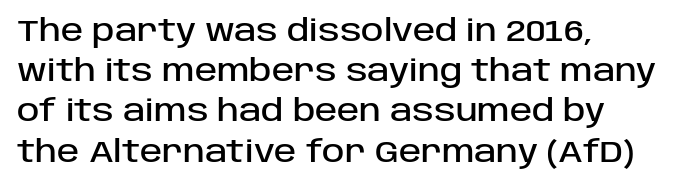
The image shows 30 px sans-serif type, upright; set left-aligned, normal line spacing (1.34x), normal letter spacing, not underlined; low stroke contrast and a large x-height.
